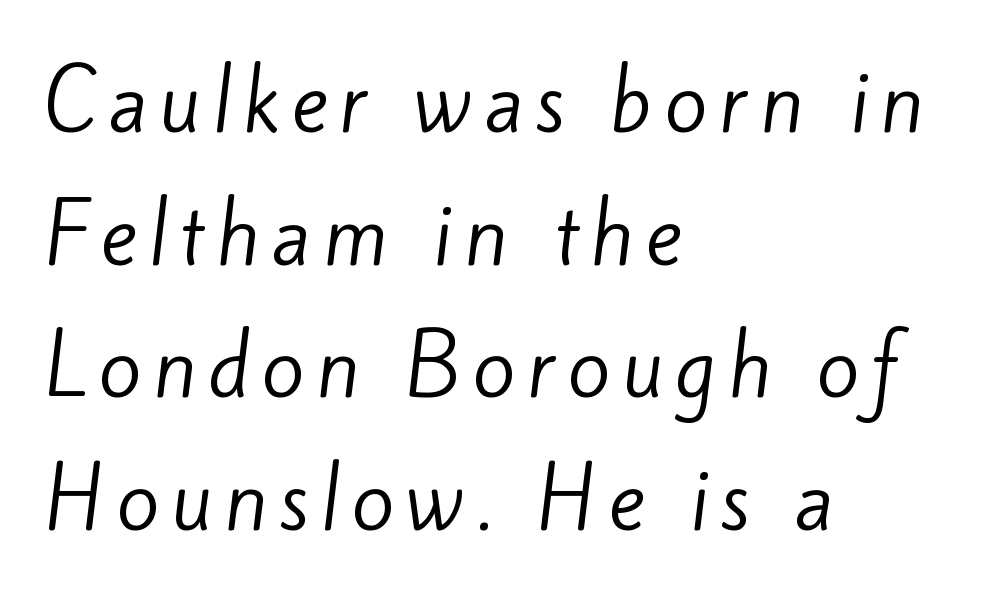
Q: Is the text bold? A: No.
Q: Is the typeface a serif or a sans-serif typeface? A: Sans-serif.
Q: Is the text underlined? A: No.
Q: How is the paragraph aligned? A: Left-aligned.
Q: Is the spacing between lines tight, normal or loose? A: Normal.
Q: Width (condensed, normal, or wide)? A: Normal.
Q: Stroke contrast? A: Low.
Q: x-height? A: Small.
Q: Monospaced? A: No.
